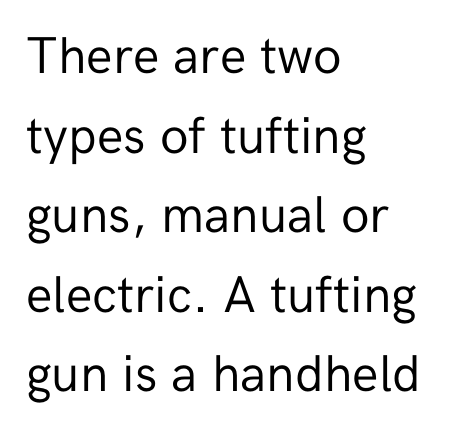
Q: Is the text bold? A: No.
Q: Is the text italic (slanted)? A: No, it is upright.
Q: Is the typeface a serif or a sans-serif typeface? A: Sans-serif.
Q: Is the text underlined? A: No.
Q: How is the paragraph aligned? A: Left-aligned.
Q: Is the spacing between letters normal or unusually wide? A: Normal.
Q: Is the spacing between lines tight, normal or loose? A: Normal.
Q: Width (condensed, normal, or wide)? A: Normal.
Q: Stroke contrast? A: Low.
Q: x-height? A: Medium.
Q: Monospaced? A: No.
